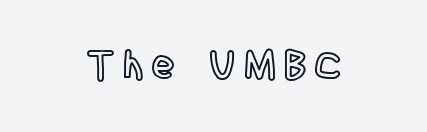
{"italic": "no", "width": "condensed", "x_height": "large", "monospaced": "no", "underline": "no", "letter_spacing": "wide", "letter_spacing_em": 0.21, "glyph_px": 39}
